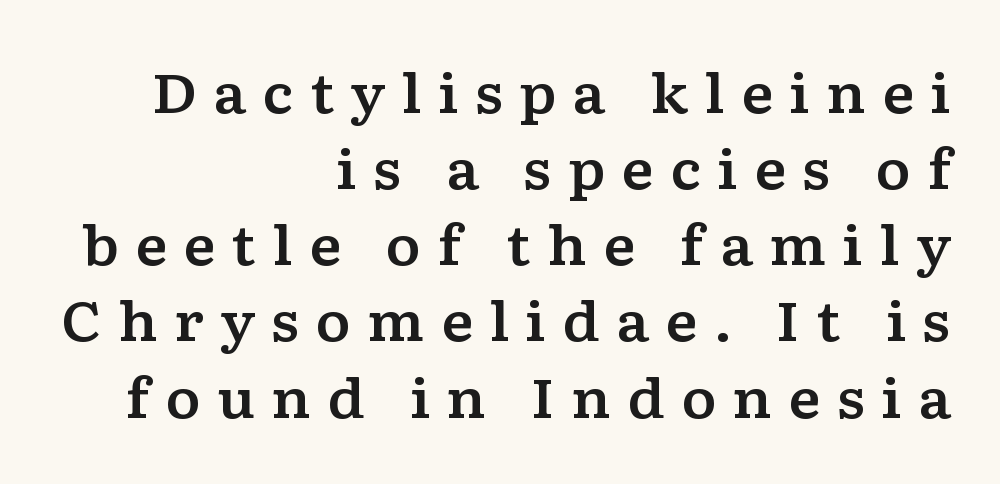
The image shows 54 px wide serif type, upright; set right-aligned, normal line spacing (1.41x), unusually wide letter spacing (+0.29 em), not underlined; low stroke contrast and a medium x-height.
